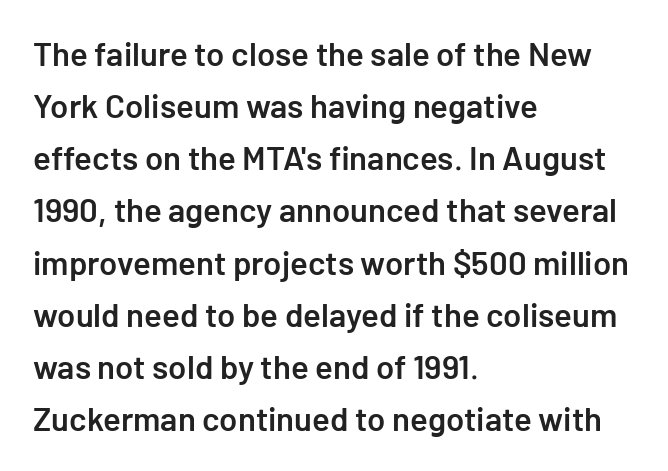
{"serif": "no", "italic": "no", "bold": "semi", "weight": "semibold", "width": "normal", "stroke_contrast": "low", "x_height": "medium", "underline": "no", "align": "left", "line_spacing": "normal", "line_spacing_ratio": 1.58, "letter_spacing": "normal", "letter_spacing_em": 0.0, "glyph_px": 33}
